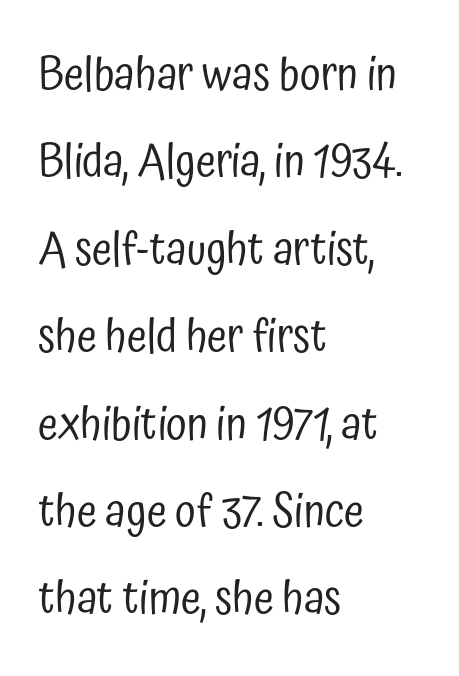
The image shows 46 px regular-weight, condensed sans-serif type, upright; set left-aligned, loose line spacing (1.9x), normal letter spacing, not underlined; low stroke contrast and a medium x-height.
